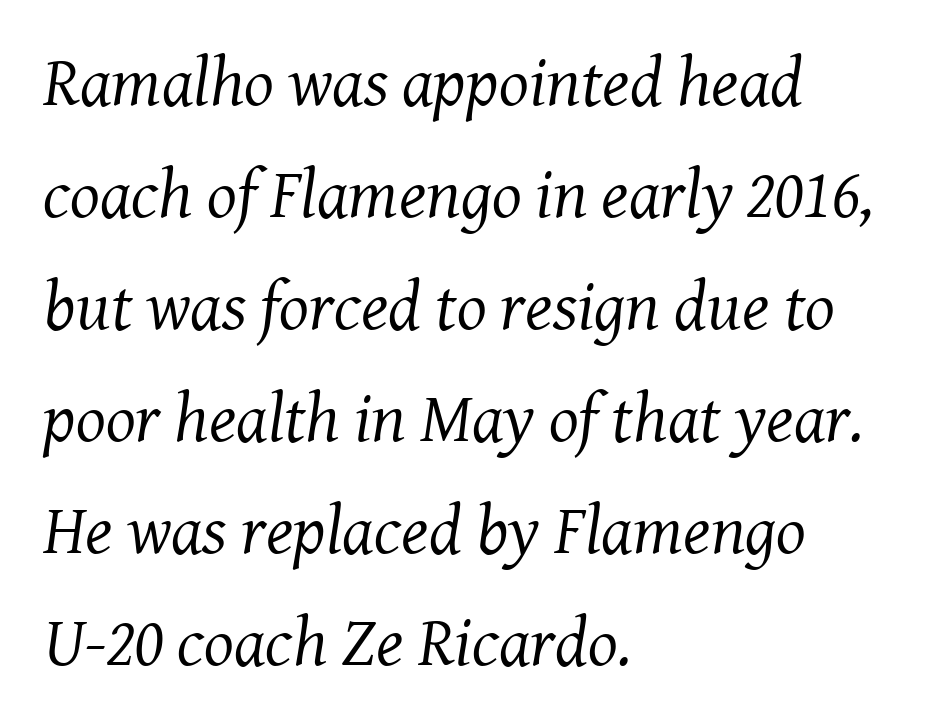
The image shows 70 px regular-weight serif type, italic (leaning right); set left-aligned, normal line spacing (1.6x), normal letter spacing, not underlined; medium stroke contrast and a medium x-height.
